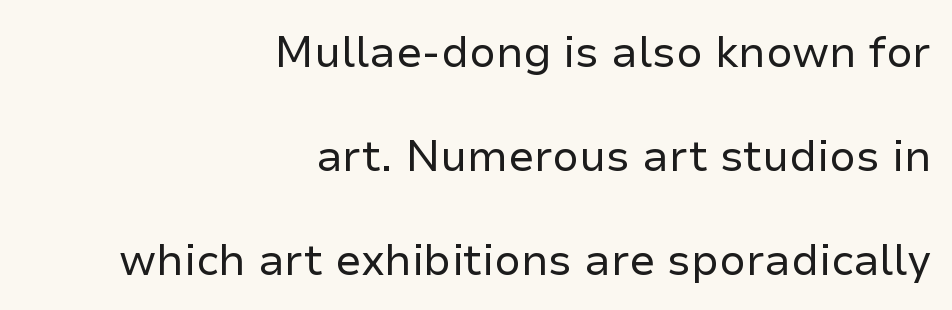
The line texture is even and compact thanks to regular tracking. Designer's note — italics off, roman on. Typographically, this falls in the sans-serif category. You could fit nearly another row in the gap between these rows. Proportional: the letters do not fall into vertical columns.
